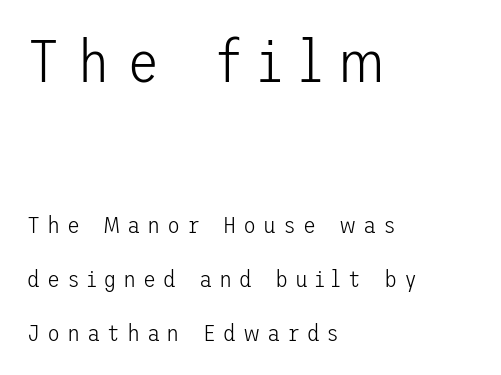
{"serif": "no", "italic": "no", "bold": "no", "weight": "light", "width": "normal", "stroke_contrast": "low", "x_height": "medium", "underline": "no", "align": "left", "line_spacing": "loose", "line_spacing_ratio": 2.26, "letter_spacing": "wide", "letter_spacing_em": 0.28, "larger_block": "first", "size_ratio": 2.5, "glyph_px": 60}
